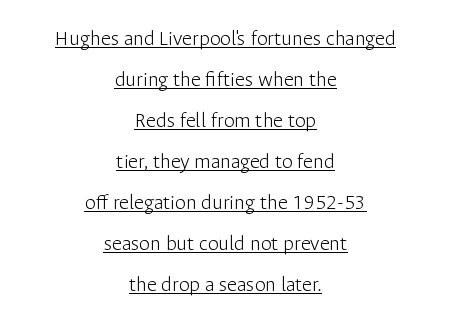
{"italic": "no", "bold": "no", "underline": "yes", "align": "center", "line_spacing_ratio": 1.86, "letter_spacing": "normal", "letter_spacing_em": 0.0, "glyph_px": 22}
